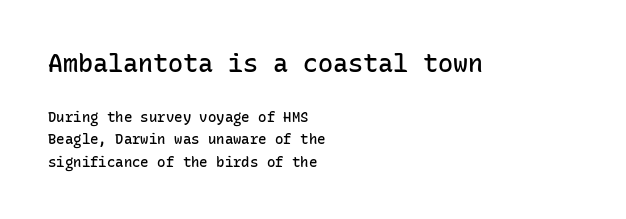
The image shows 25 px text type, upright; set left-aligned, normal line spacing (1.6x), normal letter spacing, not underlined; the first (top) block is 1.79x larger.
